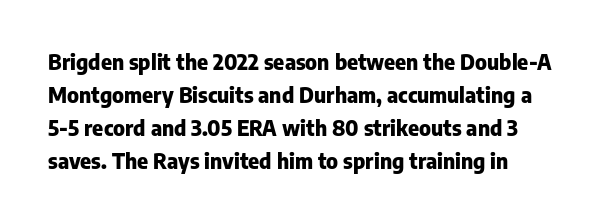
Thick stems and heavy bowls — unmistakably bold. The passage shown is not underscored anywhere. A typesetter would call this zero additional tracking. It's the straight-up-and-down kind of type. The leading is moderate, giving the passage an even texture.
